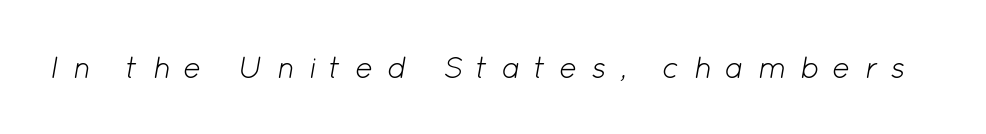
The image shows 30 px light type, italic (leaning right); set unusually wide letter spacing (+0.45 em), not underlined; low stroke contrast and a medium x-height.
